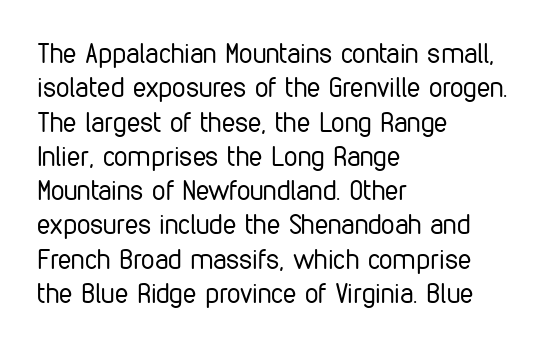
The letterforms sit at book weight or below. Honestly, the letter spacing is just normal — you wouldn't notice it. The type sits square on the baseline with zero lean. Unmarked baselines from the first word to the last. The text block is weighted toward the left margin, trailing off unevenly rightward. The designer left line spacing at the default.
